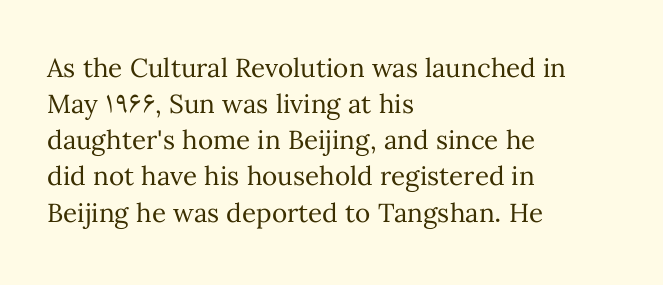
Teacher's note: observe the even left margin — that is flush-left alignment. Students, note that the glyphs here touch the page at normal intervals. Do the letters lean? They stand straight. Descenders hang freely into open space. Stem width sits at or under what a default text font uses.
